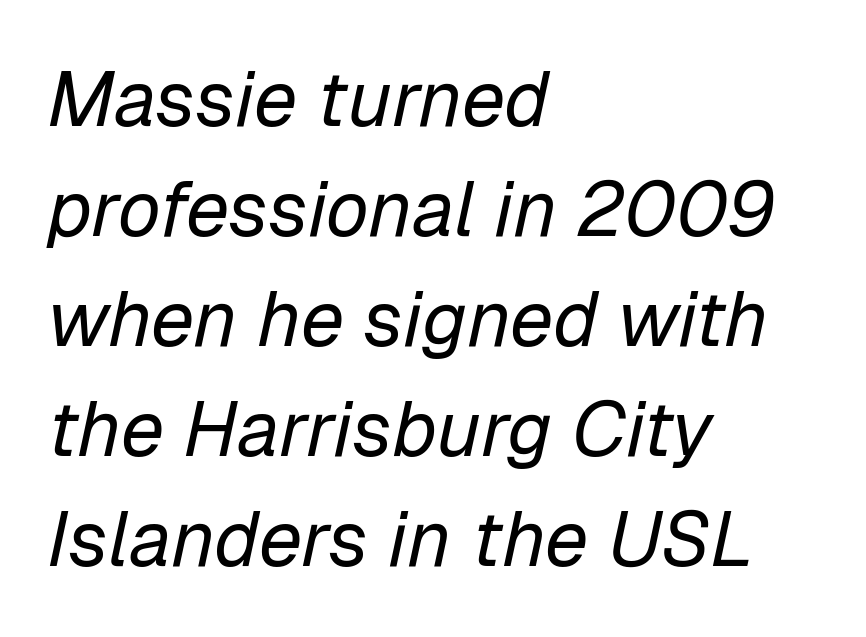
Q: Is the text bold? A: No.
Q: Is the text italic (slanted)? A: Yes, it leans right by about 12 degrees.
Q: Is the text underlined? A: No.
Q: How is the paragraph aligned? A: Left-aligned.
Q: Is the spacing between letters normal or unusually wide? A: Normal.
Q: Is the spacing between lines tight, normal or loose? A: Normal.
Q: Width (condensed, normal, or wide)? A: Normal.
Q: Stroke contrast? A: Low.
Q: x-height? A: Medium.
Q: Monospaced? A: No.
